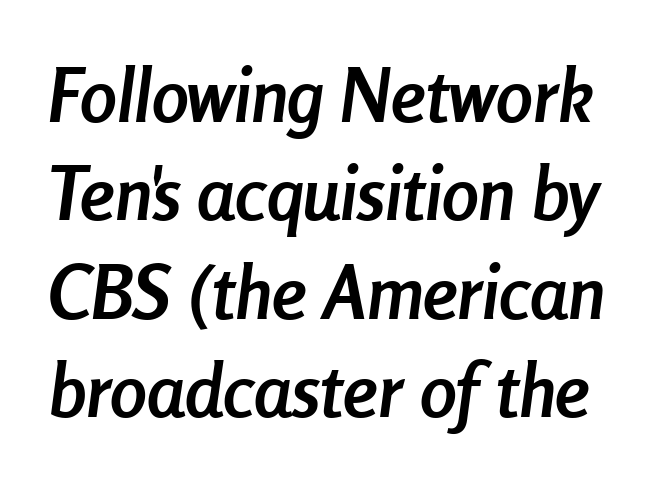
How would I describe the line gaps? Plain and ordinary. Observe the ordinary spacing: letters are neighbours, not strangers. The lettering tilts uniformly, giving the passage an italic look. Descender tails drop into unmarked territory. Heavy-handed strokes throughout: this text is bold.
